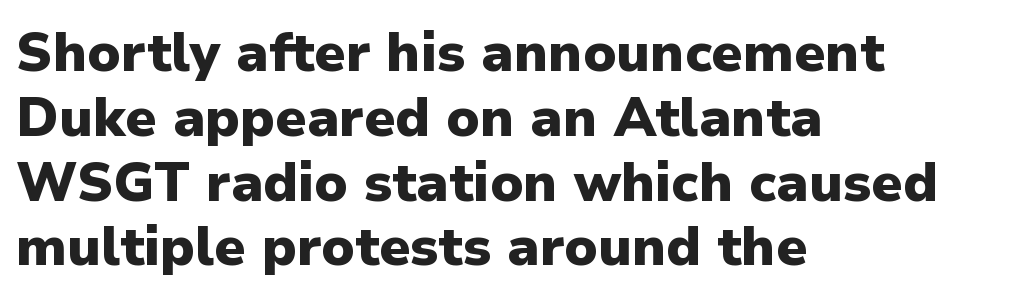
Underline: absent. The font family rendered here belongs to the sans-serif group. Caption: multi-line text, flush left, ragged right. Does the lettering tilt? It doesn't — this is upright. Glyph-to-glyph distance matches everyday printed text.
